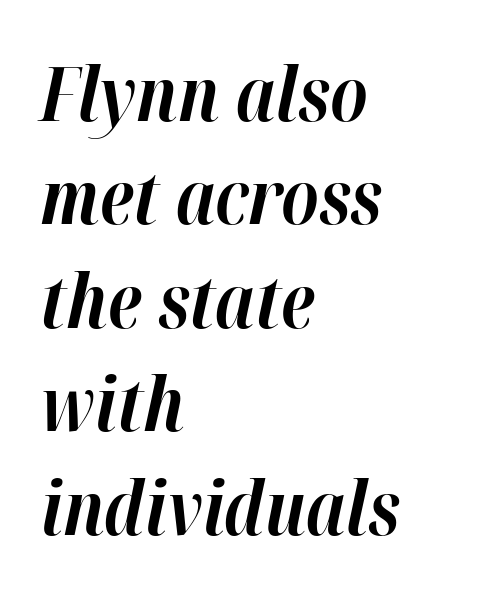
Strokes here are thick enough to call this a true bold. This sample has the flowing, uneven cadence of proportional lettering. The area under the type is left untouched. Does extra space separate the letters? No, they use regular spacing.
